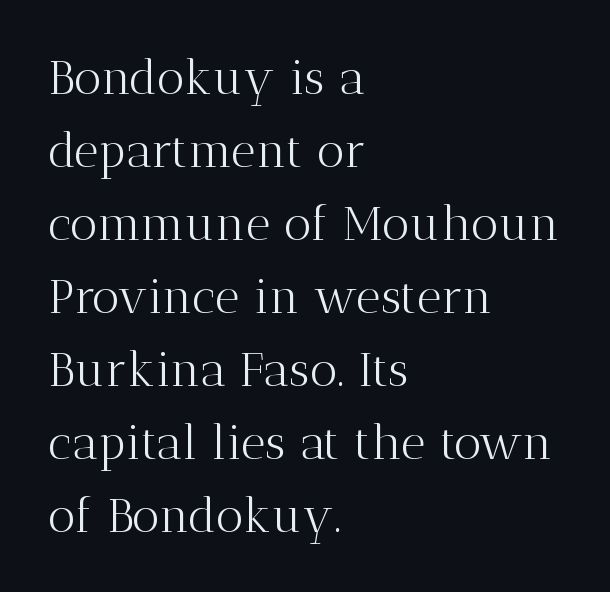
Q: Is the text bold? A: No.
Q: Is the text italic (slanted)? A: No, it is upright.
Q: Is the typeface a serif or a sans-serif typeface? A: Serif.
Q: Is the text underlined? A: No.
Q: How is the paragraph aligned? A: Left-aligned.
Q: Is the spacing between letters normal or unusually wide? A: Normal.
Q: Is the spacing between lines tight, normal or loose? A: Normal.
Q: Width (condensed, normal, or wide)? A: Normal.
Q: Stroke contrast? A: Medium.
Q: x-height? A: Medium.
Q: Monospaced? A: No.
